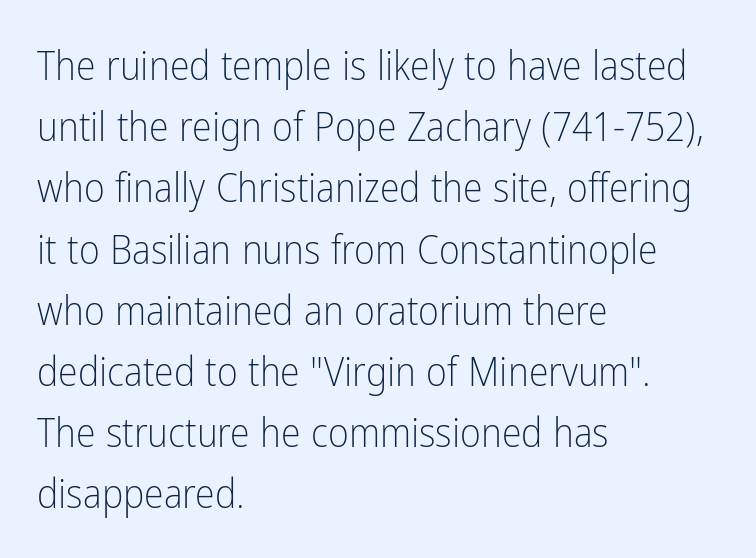
The image shows 40 px light, condensed sans-serif type, upright; set left-aligned, normal line spacing (1.53x), normal letter spacing, not underlined; low stroke contrast and a medium x-height.
